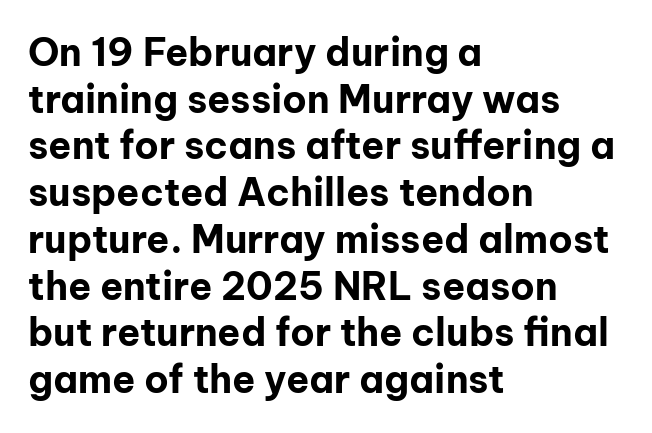
The image shows 38 px bold sans-serif type, upright; set left-aligned, line spacing 1.23x, normal letter spacing, not underlined; low stroke contrast and a medium x-height.
